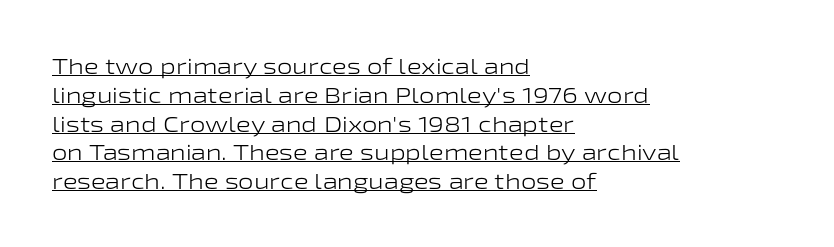
Q: Is the text bold? A: No.
Q: Is the text italic (slanted)? A: No, it is upright.
Q: Is the text underlined? A: Yes.
Q: How is the paragraph aligned? A: Left-aligned.
Q: Is the spacing between letters normal or unusually wide? A: Normal.
Q: Is the spacing between lines tight, normal or loose? A: Normal.
